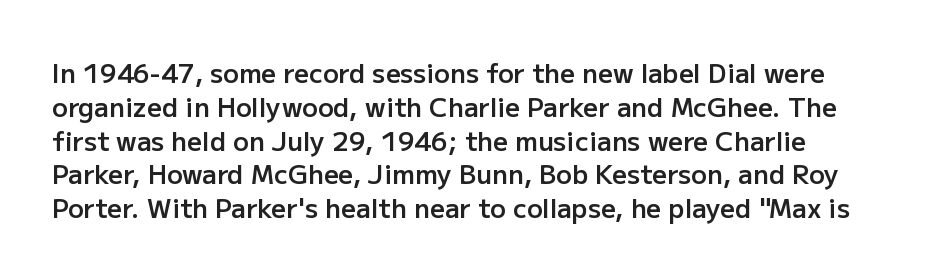
Q: Is the text bold? A: Semi-bold.
Q: Is the text italic (slanted)? A: No, it is upright.
Q: Is the text underlined? A: No.
Q: Is the spacing between letters normal or unusually wide? A: Normal.
Q: Is the spacing between lines tight, normal or loose? A: Normal.
